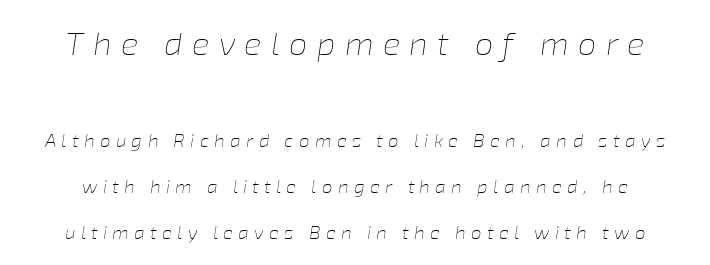
Successive baselines arrive slowly, with a big drop between each. Each letter keeps its own natural width here, so spacing adapts to shape. The strokes are not fattened; the text isn't bold. These lines were composed using italics.
